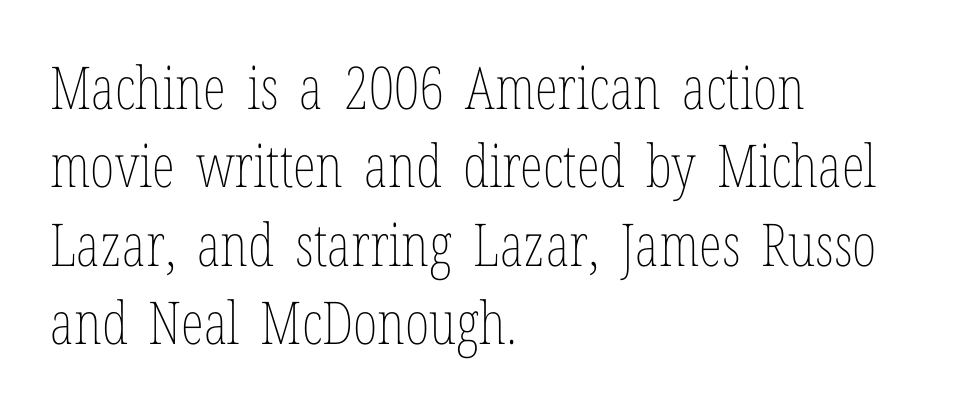
The image shows 59 px thin, condensed type, upright; set left-aligned, normal line spacing (1.33x), normal letter spacing, not underlined; low stroke contrast and a medium x-height.
